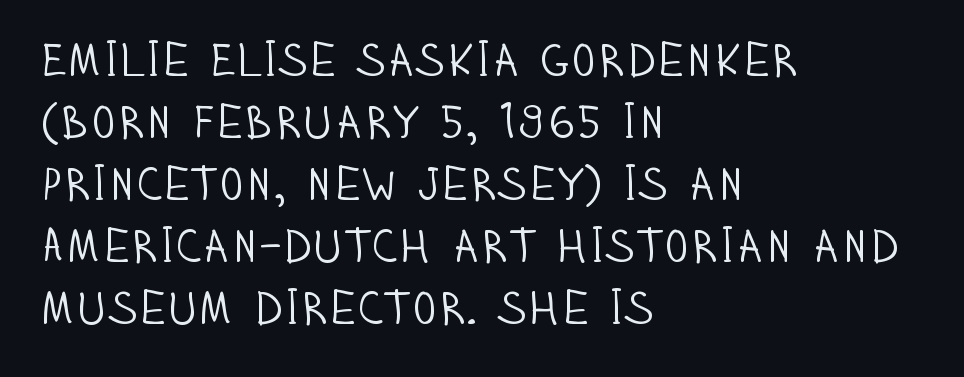
{"serif": "no", "italic": "no", "bold": "no", "weight": "light", "width": "condensed", "stroke_contrast": "low", "x_height": "large", "monospaced": "no", "underline": "no", "align": "left", "line_spacing": "normal", "line_spacing_ratio": 1.32, "letter_spacing": "normal", "letter_spacing_em": 0.0, "glyph_px": 47}
